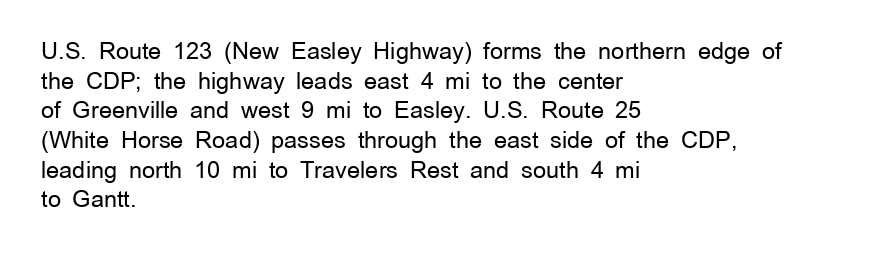
{"italic": "no", "bold": "no", "underline": "no", "align": "left", "line_spacing": "normal", "line_spacing_ratio": 1.29, "letter_spacing": "normal", "letter_spacing_em": 0.0, "glyph_px": 23}
